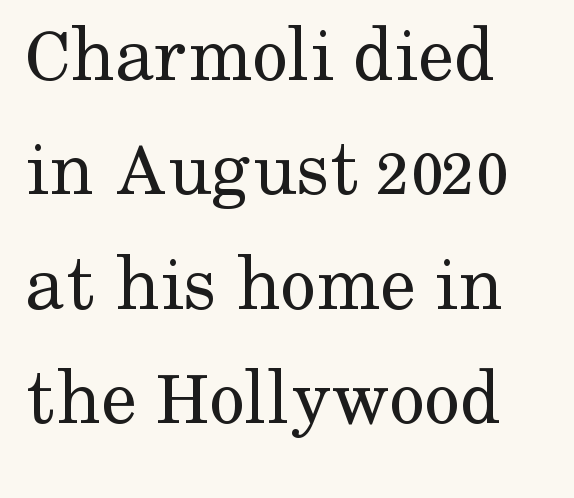
{"serif": "yes", "italic": "no", "bold": "no", "weight": "regular", "width": "normal", "stroke_contrast": "medium", "x_height": "medium", "monospaced": "no", "underline": "no", "align": "left", "line_spacing": "normal", "line_spacing_ratio": 1.43, "letter_spacing": "normal", "letter_spacing_em": 0.0, "glyph_px": 80}
